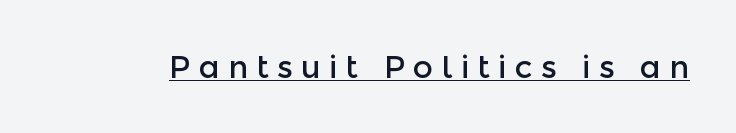
Q: Is the text italic (slanted)? A: No, it is upright.
Q: Is the typeface a serif or a sans-serif typeface? A: Sans-serif.
Q: Is the text underlined? A: Yes.
Q: Is the spacing between letters normal or unusually wide? A: Unusually wide.
Q: Width (condensed, normal, or wide)? A: Normal.
Q: x-height? A: Medium.
Q: Monospaced? A: No.
